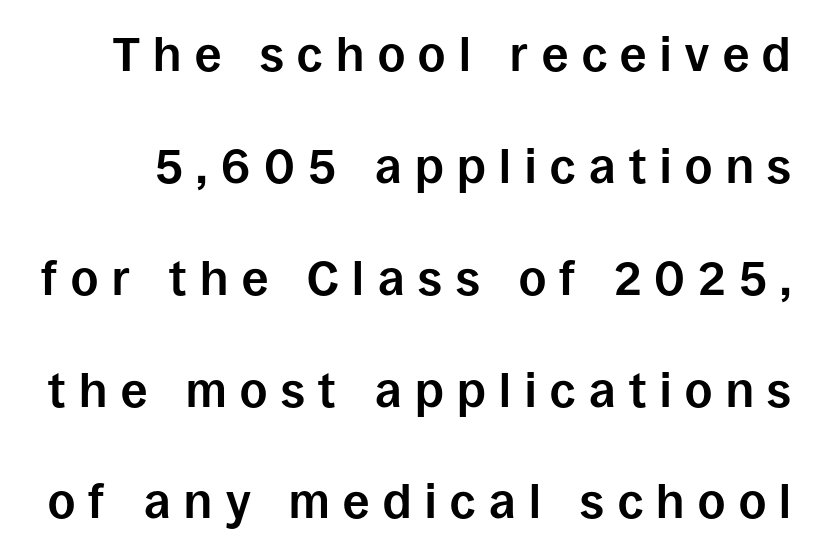
The passage shown is not underscored anywhere. Leading is clearly above the norm, producing a sparse column. The face used here is proportionally spaced, like ordinary book or web type. Typographically, this falls in the sans-serif category. A typesetter would mark this as roman, not italic. The horizontal fit of the characters is loose and conspicuously gappy.
